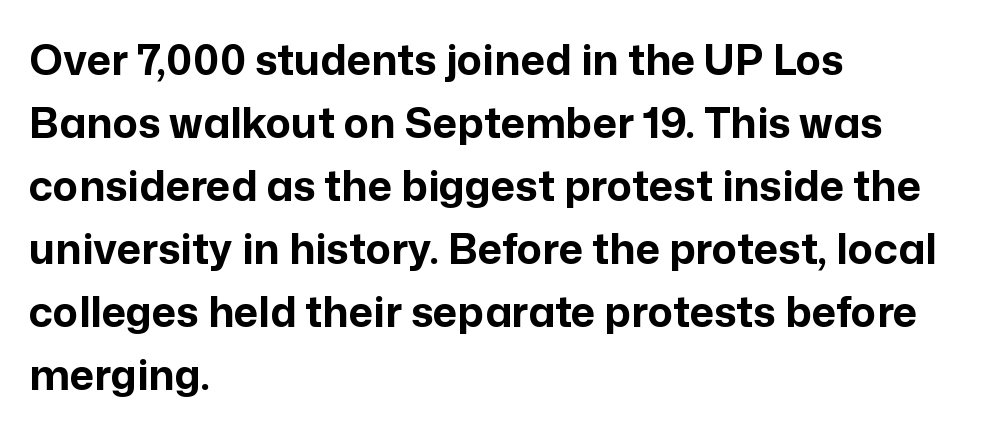
Q: Is the text bold? A: Yes.
Q: Is the text italic (slanted)? A: No, it is upright.
Q: Is the typeface a serif or a sans-serif typeface? A: Sans-serif.
Q: Is the text underlined? A: No.
Q: How is the paragraph aligned? A: Left-aligned.
Q: Is the spacing between letters normal or unusually wide? A: Normal.
Q: Is the spacing between lines tight, normal or loose? A: Normal.
Q: Width (condensed, normal, or wide)? A: Normal.
Q: Stroke contrast? A: Low.
Q: x-height? A: Medium.
Q: Monospaced? A: No.
